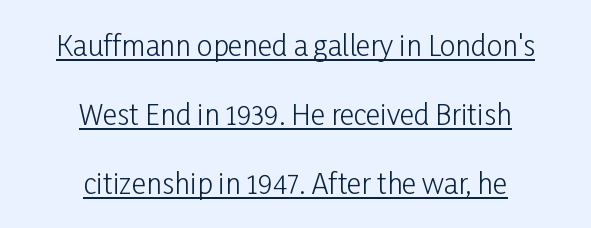
Notice how the stems are strictly vertical — no italics here. The lines in this sample share a center point and differ in where they start and stop. Proportional: the letters do not fall into vertical columns. Beneath each row of characters lies a ruled line.
